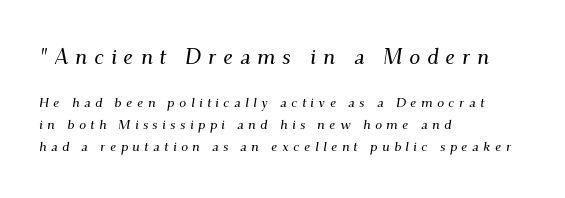
Posture: slanted. All the whitespace from short lines collects on the right. Leading matches the norm, producing a regular column. Two sizes are in play, and the larger belongs to the first block. The gap between lines stays unmarked. The tracking reads as deliberately expanded to a designer's eye.
